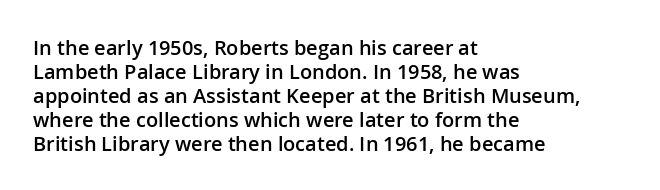
Q: Is the text bold? A: Semi-bold.
Q: Is the text italic (slanted)? A: No, it is upright.
Q: Is the text underlined? A: No.
Q: How is the paragraph aligned? A: Left-aligned.
Q: Is the spacing between letters normal or unusually wide? A: Normal.
